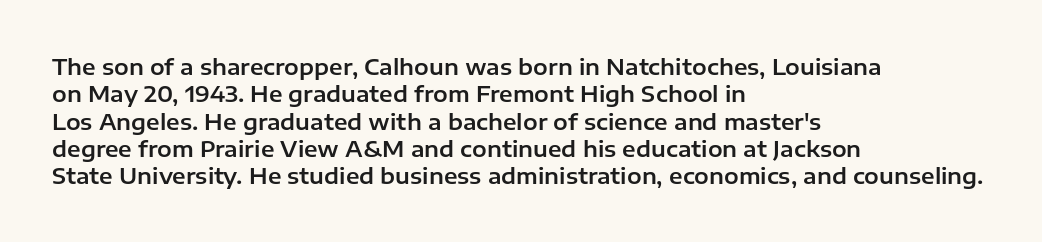
The image shows 22 px text type, upright; set left-aligned, line spacing 1.24x, normal letter spacing, not underlined.
